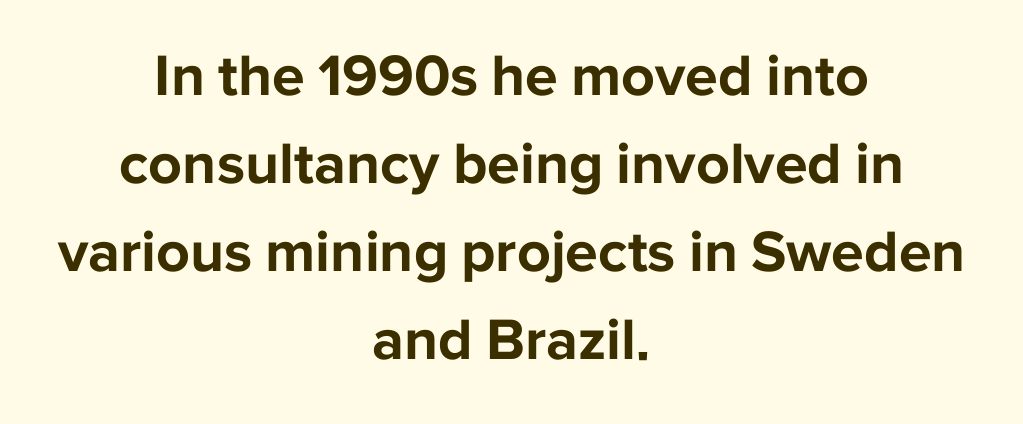
{"serif": "no", "italic": "no", "bold": "yes", "weight": "bold", "width": "normal", "stroke_contrast": "low", "x_height": "medium", "monospaced": "no", "underline": "no", "align": "center", "line_spacing": "normal", "line_spacing_ratio": 1.49, "letter_spacing": "normal", "letter_spacing_em": 0.0, "glyph_px": 59}
